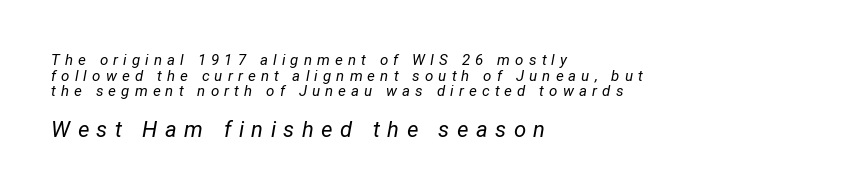
The image shows 22 px text type, italic (leaning right); set left-aligned, tight line spacing (1.05x), unusually wide letter spacing (+0.34 em), not underlined; the second (bottom) block is 1.47x larger.
